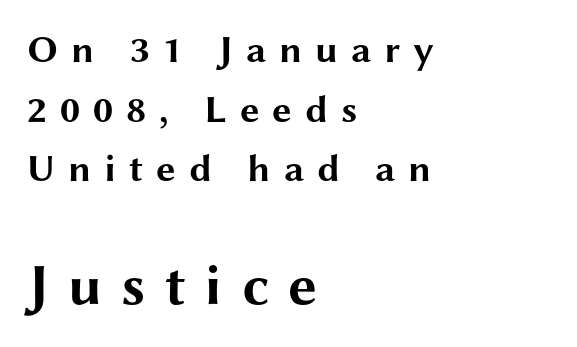
{"serif": "no", "italic": "no", "bold": "yes", "weight": "bold", "width": "wide", "stroke_contrast": "medium", "x_height": "medium", "monospaced": "no", "underline": "no", "align": "left", "line_spacing": "normal", "line_spacing_ratio": 1.53, "letter_spacing": "wide", "letter_spacing_em": 0.33, "larger_block": "second", "size_ratio": 1.49, "glyph_px": 58}
